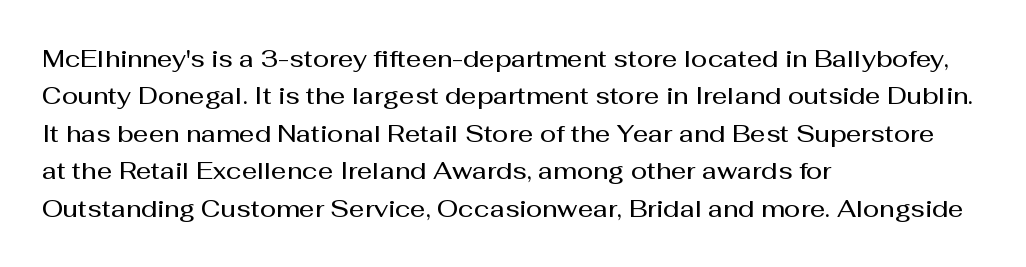
The image shows 24 px text type, upright; set left-aligned, normal line spacing (1.56x), normal letter spacing, not underlined.
